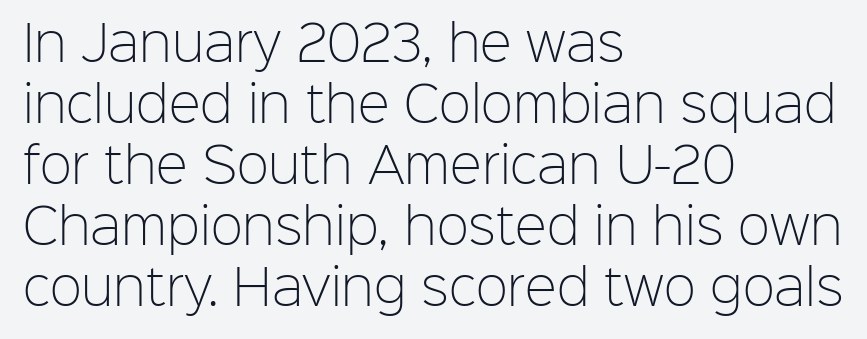
Q: Is the text bold? A: No.
Q: Is the text italic (slanted)? A: No, it is upright.
Q: Is the typeface a serif or a sans-serif typeface? A: Sans-serif.
Q: Is the text underlined? A: No.
Q: How is the paragraph aligned? A: Left-aligned.
Q: Is the spacing between letters normal or unusually wide? A: Normal.
Q: Is the spacing between lines tight, normal or loose? A: Normal.
Q: Width (condensed, normal, or wide)? A: Normal.
Q: Stroke contrast? A: Low.
Q: x-height? A: Medium.
Q: Monospaced? A: No.
